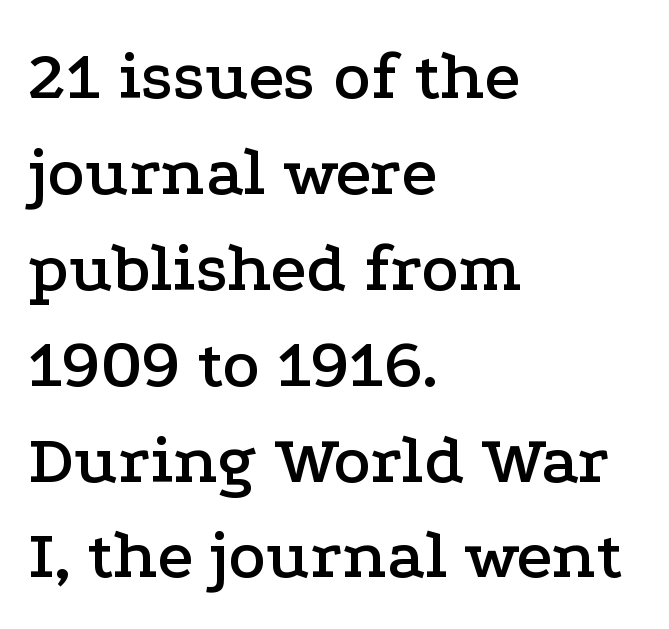
The image shows 70 px wide serif type, upright; set left-aligned, normal line spacing (1.37x), normal letter spacing, not underlined; low stroke contrast and a medium x-height.
